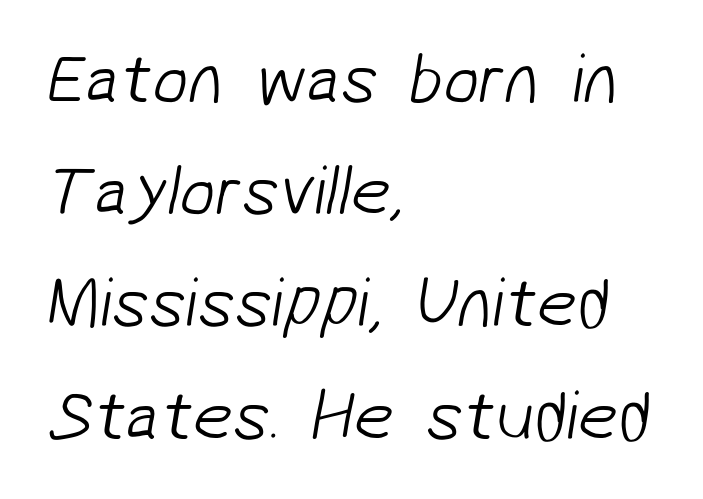
{"serif": "no", "bold": "no", "weight": "light", "width": "normal", "stroke_contrast": "low", "x_height": "medium", "monospaced": "no", "underline": "no", "align": "left", "line_spacing": "normal", "line_spacing_ratio": 1.58, "letter_spacing": "normal", "letter_spacing_em": 0.0, "glyph_px": 71}
